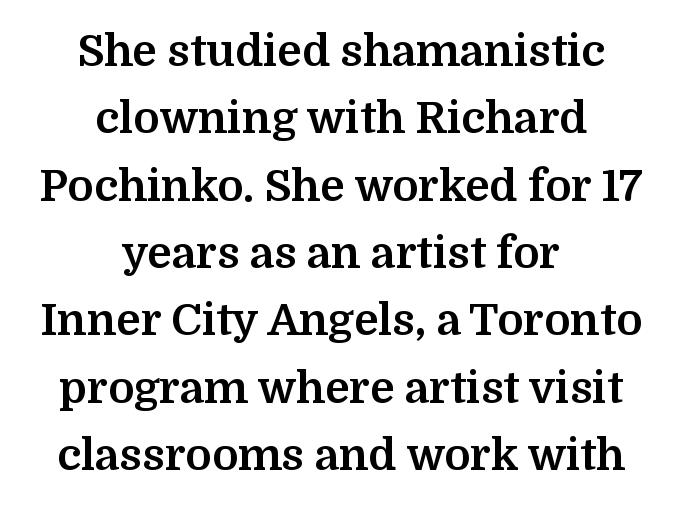
Q: Is the text bold? A: Yes.
Q: Is the text italic (slanted)? A: No, it is upright.
Q: Is the typeface a serif or a sans-serif typeface? A: Serif.
Q: Is the text underlined? A: No.
Q: How is the paragraph aligned? A: Centered.
Q: Is the spacing between letters normal or unusually wide? A: Normal.
Q: Is the spacing between lines tight, normal or loose? A: Normal.
Q: Width (condensed, normal, or wide)? A: Normal.
Q: Stroke contrast? A: Medium.
Q: x-height? A: Medium.
Q: Monospaced? A: No.
